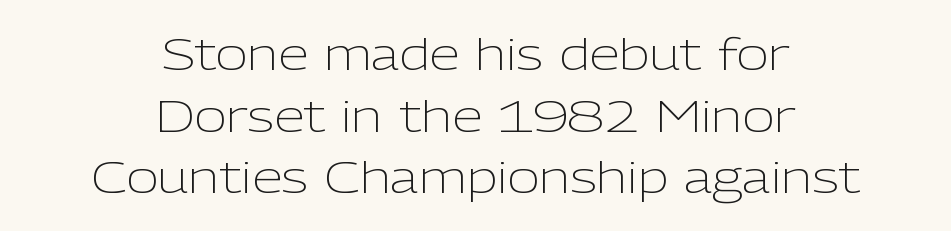
{"serif": "no", "italic": "no", "bold": "no", "weight": "light", "width": "normal", "stroke_contrast": "low", "x_height": "medium", "monospaced": "no", "underline": "no", "align": "center", "line_spacing": "normal", "line_spacing_ratio": 1.4, "letter_spacing": "normal", "letter_spacing_em": 0.0, "glyph_px": 44}
